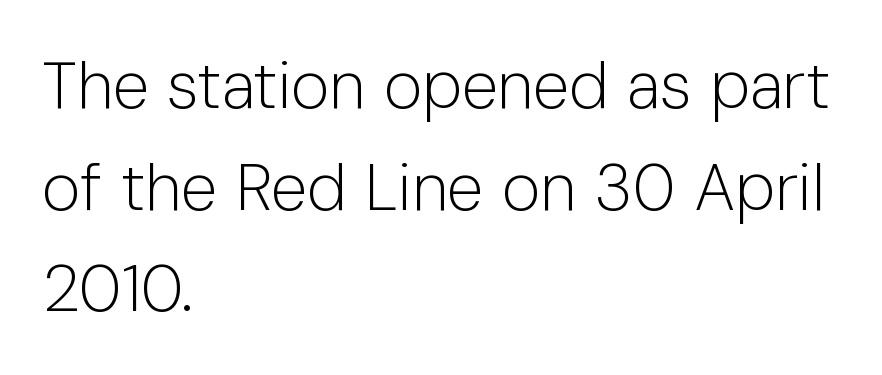
{"serif": "no", "italic": "no", "bold": "no", "weight": "light", "width": "normal", "stroke_contrast": "low", "x_height": "medium", "monospaced": "no", "underline": "no", "align": "left", "line_spacing": "normal", "line_spacing_ratio": 1.54, "letter_spacing": "normal", "letter_spacing_em": 0.0, "glyph_px": 66}
